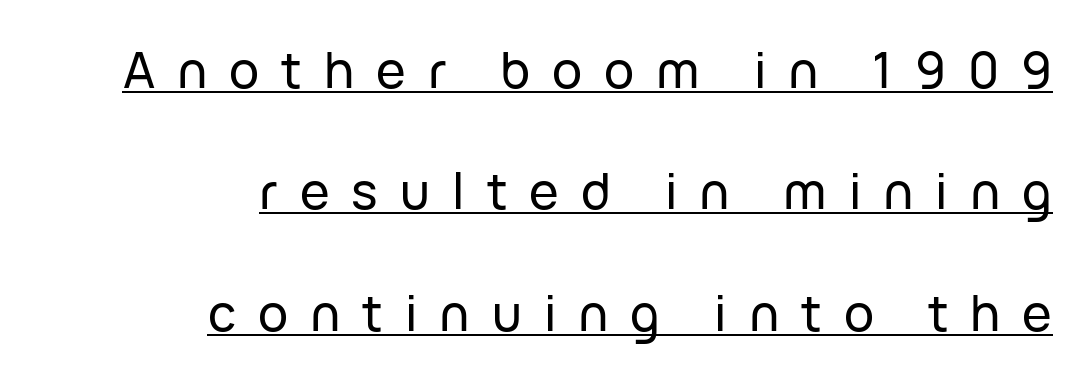
Italic? Not at all — the glyphs are vertical. Baseline-to-baseline distance is far greater than the letter height. Underlined type. Stroke terminals: plain, sans-serif. The letters advance in unequal steps, a hallmark of proportional type. Line endings align vertically; line beginnings do not.
